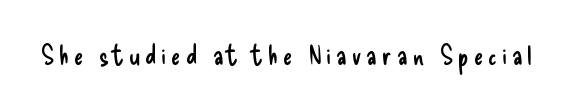
The space directly below the letters is spotless. The letters look calm and open, with moderate or lighter stems. Notice how the stems are strictly vertical — no italics here.
